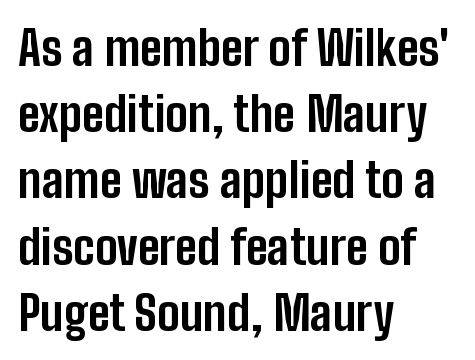
{"serif": "no", "italic": "no", "bold": "yes", "weight": "bold", "width": "condensed", "stroke_contrast": "low", "x_height": "medium", "monospaced": "no", "underline": "no", "align": "left", "line_spacing": "normal", "line_spacing_ratio": 1.38, "letter_spacing": "normal", "letter_spacing_em": 0.0, "glyph_px": 48}
